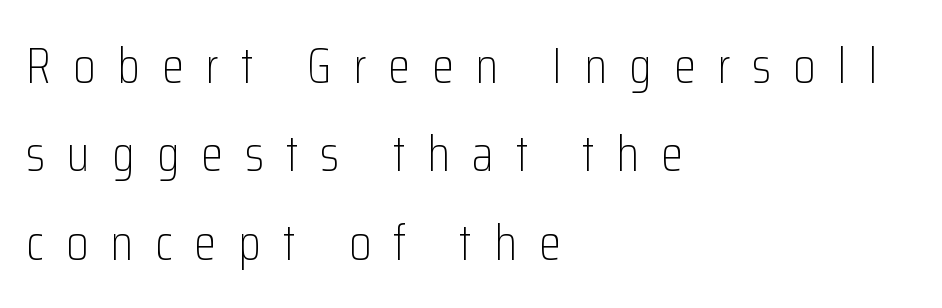
The image shows 50 px light, condensed sans-serif type, upright; set left-aligned, line spacing 1.77x, unusually wide letter spacing (+0.44 em), not underlined; low stroke contrast and a medium x-height.
